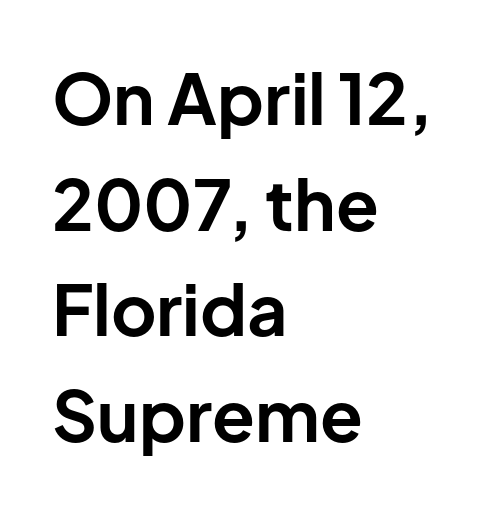
Q: Is the text bold? A: Yes.
Q: Is the text italic (slanted)? A: No, it is upright.
Q: Is the typeface a serif or a sans-serif typeface? A: Sans-serif.
Q: Is the text underlined? A: No.
Q: How is the paragraph aligned? A: Left-aligned.
Q: Is the spacing between letters normal or unusually wide? A: Normal.
Q: Is the spacing between lines tight, normal or loose? A: Normal.
Q: Width (condensed, normal, or wide)? A: Normal.
Q: Stroke contrast? A: Low.
Q: x-height? A: Medium.
Q: Monospaced? A: No.
